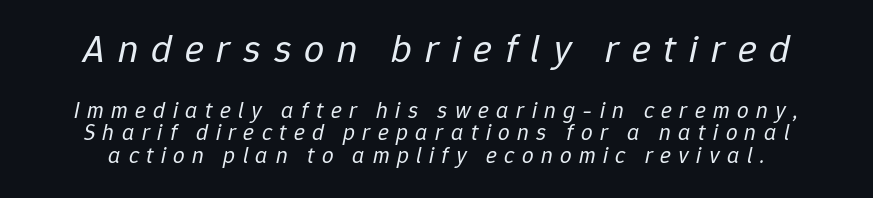
The image shows 40 px regular-weight type, italic (leaning right); set tight line spacing (0.96x), unusually wide letter spacing (+0.32 em), not underlined; the first (top) block is 1.74x larger; low stroke contrast and a medium x-height.
